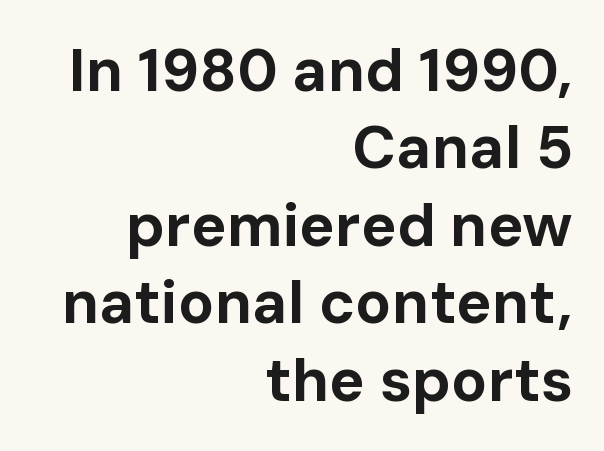
The image shows 60 px bold sans-serif type, upright; set right-aligned, normal line spacing (1.29x), normal letter spacing, not underlined; low stroke contrast and a medium x-height.
